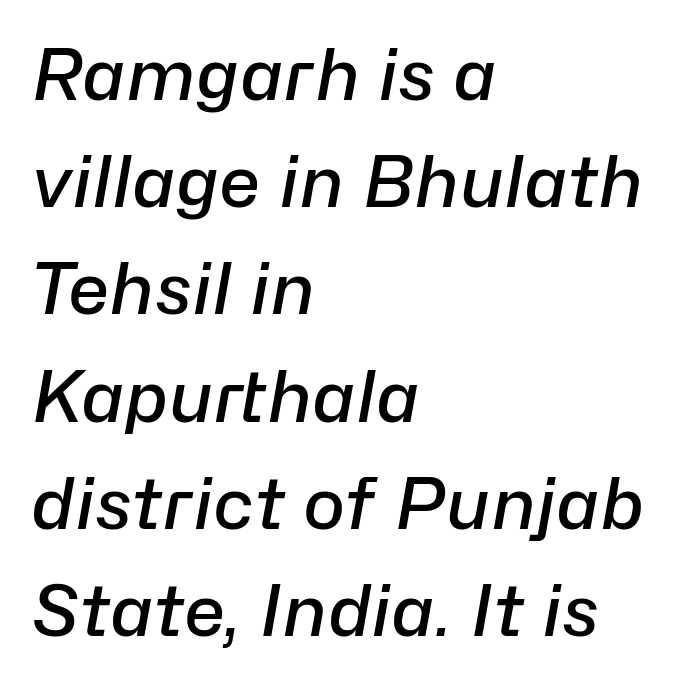
Q: Is the text bold? A: Semi-bold.
Q: Is the text italic (slanted)? A: Yes, it leans right by about 10 degrees.
Q: Is the text underlined? A: No.
Q: How is the paragraph aligned? A: Left-aligned.
Q: Is the spacing between letters normal or unusually wide? A: Normal.
Q: Is the spacing between lines tight, normal or loose? A: Normal.
Q: Width (condensed, normal, or wide)? A: Normal.
Q: Stroke contrast? A: Low.
Q: x-height? A: Medium.
Q: Monospaced? A: No.
